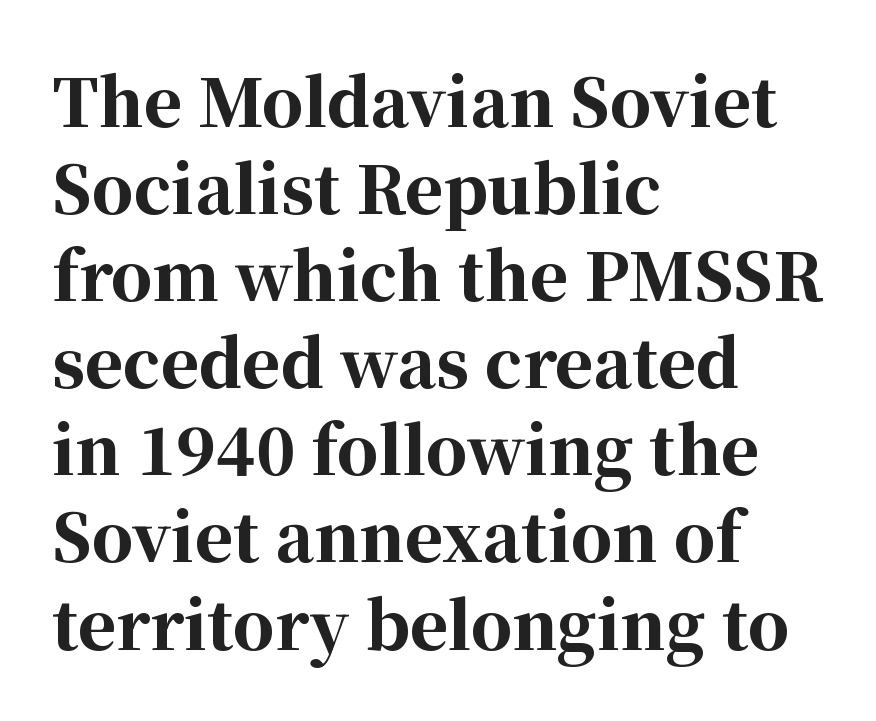
The image shows 65 px bold serif type, upright; set left-aligned, normal line spacing (1.34x), normal letter spacing, not underlined; high stroke contrast and a medium x-height.
